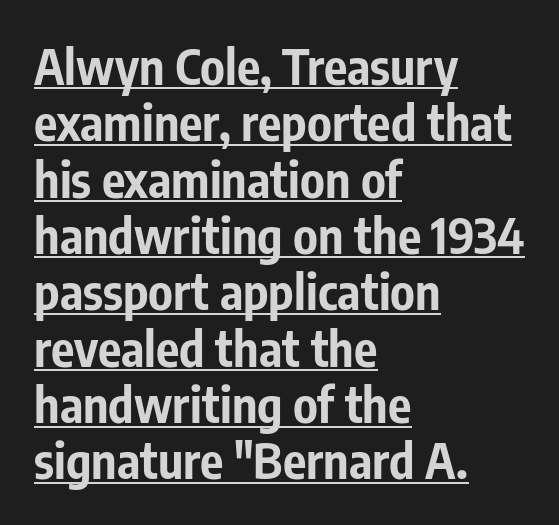
The image shows 49 px bold, condensed sans-serif type, upright; set left-aligned, tight line spacing (1.15x), normal letter spacing, underlined; low stroke contrast and a medium x-height.
